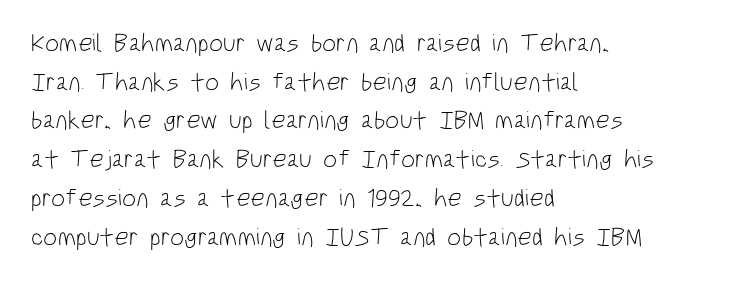
Notice how descenders clear the ascenders below comfortably — that's standard leading. Posture: vertical. Letter spacing: default. This rendering uses left alignment, leaving the right contour irregular.
